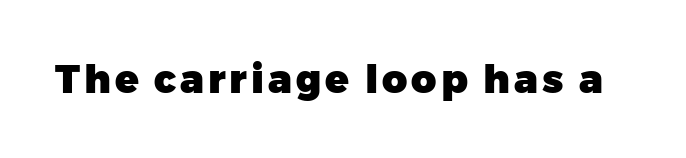
The image shows 39 px heavy sans-serif type, upright; set not underlined; low stroke contrast and a medium x-height.
